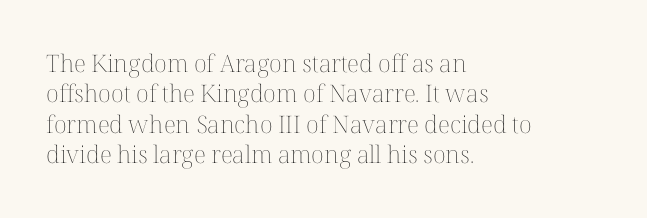
Q: Is the text bold? A: No.
Q: Is the text italic (slanted)? A: No, it is upright.
Q: Is the text underlined? A: No.
Q: How is the paragraph aligned? A: Left-aligned.
Q: Is the spacing between letters normal or unusually wide? A: Normal.
Q: Is the spacing between lines tight, normal or loose? A: Normal.
